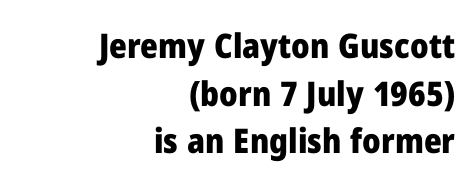
Rendered with straight, roman letterforms. Serifs: no, the terminals of the letterforms are clean. Students, note that the glyphs here touch the page at normal intervals. Alignment: flush right. Whoever set this chose a conventional vertical rhythm. Letters rest on an invisible, unmarked baseline.
